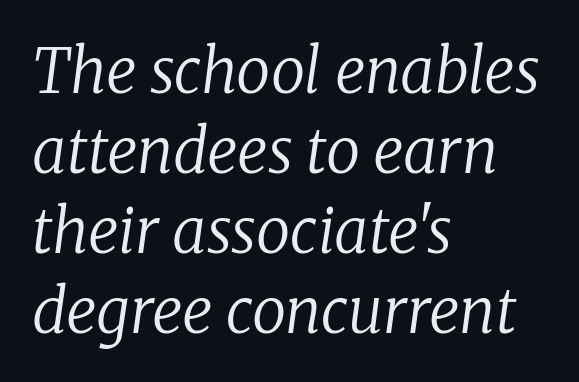
The image shows 61 px regular-weight serif type, italic (leaning right); set left-aligned, normal line spacing (1.31x), normal letter spacing, not underlined; low stroke contrast and a medium x-height.
